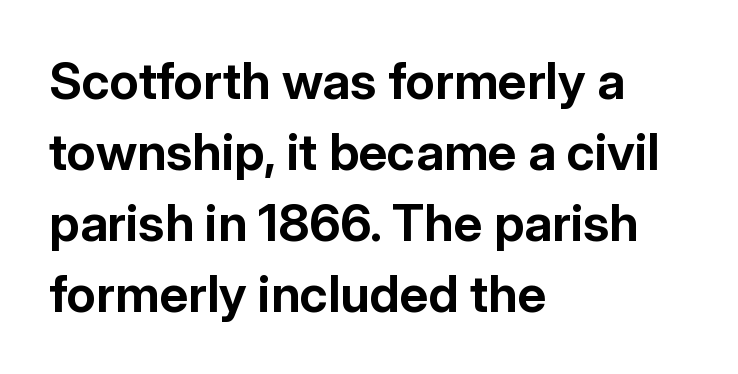
{"serif": "no", "italic": "no", "bold": "yes", "weight": "bold", "width": "normal", "stroke_contrast": "low", "x_height": "medium", "monospaced": "no", "underline": "no", "align": "left", "line_spacing": "normal", "line_spacing_ratio": 1.39, "letter_spacing": "normal", "letter_spacing_em": 0.0, "glyph_px": 51}
